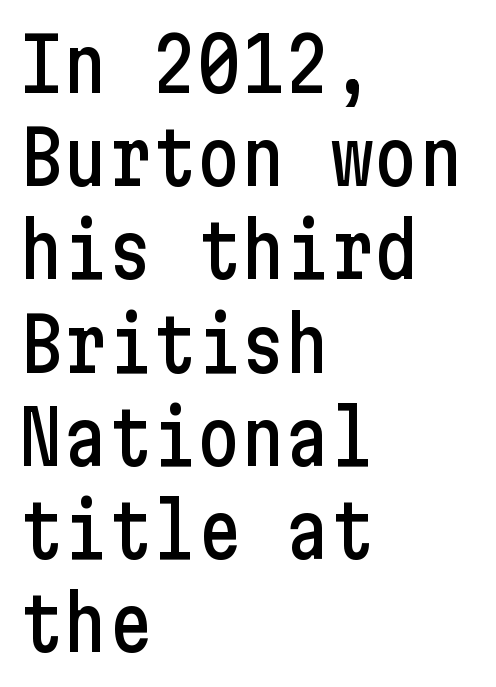
The lines are quadded left. Check where the strokes stop: nothing finishes them off — pure sans. Is there any slant? The stems are plumb. Short note: letters normally spaced. The leading is moderate, giving the passage an even texture.
